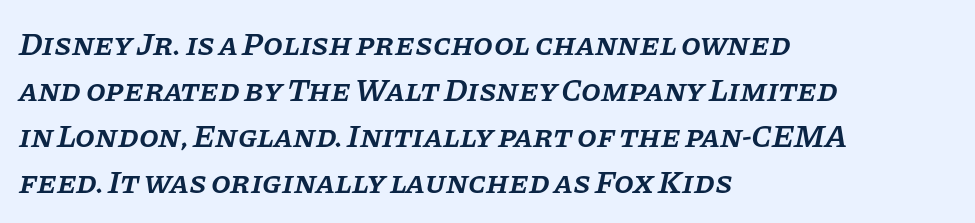
{"serif": "yes", "italic": "yes", "lean": "right", "slant_degrees": 11, "bold": "semi", "weight": "semibold", "width": "normal", "stroke_contrast": "low", "x_height": "large", "monospaced": "no", "underline": "no", "align": "left", "line_spacing": "normal", "line_spacing_ratio": 1.44, "letter_spacing": "normal", "letter_spacing_em": 0.0, "glyph_px": 32}
